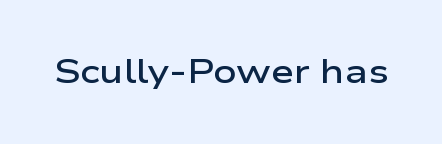
Q: Is the text bold? A: Semi-bold.
Q: Is the text italic (slanted)? A: No, it is upright.
Q: Is the typeface a serif or a sans-serif typeface? A: Sans-serif.
Q: Is the text underlined? A: No.
Q: Is the spacing between letters normal or unusually wide? A: Normal.
Q: Width (condensed, normal, or wide)? A: Wide.
Q: Stroke contrast? A: Low.
Q: x-height? A: Medium.
Q: Monospaced? A: No.
